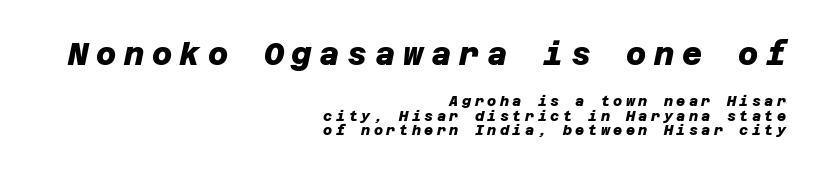
{"serif": "no", "bold": "yes", "weight": "heavy", "width": "normal", "stroke_contrast": "low", "x_height": "large", "underline": "no", "align": "right", "line_spacing": "tight", "line_spacing_ratio": 1.04, "letter_spacing": "wide", "letter_spacing_em": 0.25, "larger_block": "first", "size_ratio": 2.21, "glyph_px": 31}
